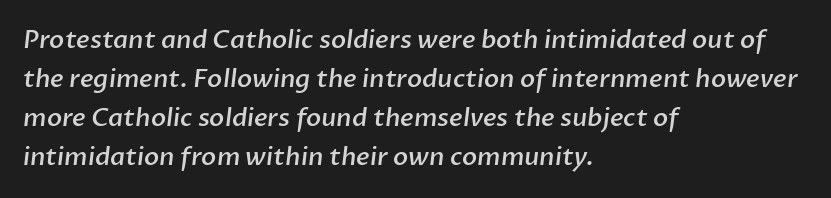
Q: Is the text bold? A: Semi-bold.
Q: Is the text underlined? A: No.
Q: How is the paragraph aligned? A: Left-aligned.
Q: Is the spacing between letters normal or unusually wide? A: Normal.
Q: Is the spacing between lines tight, normal or loose? A: Normal.
